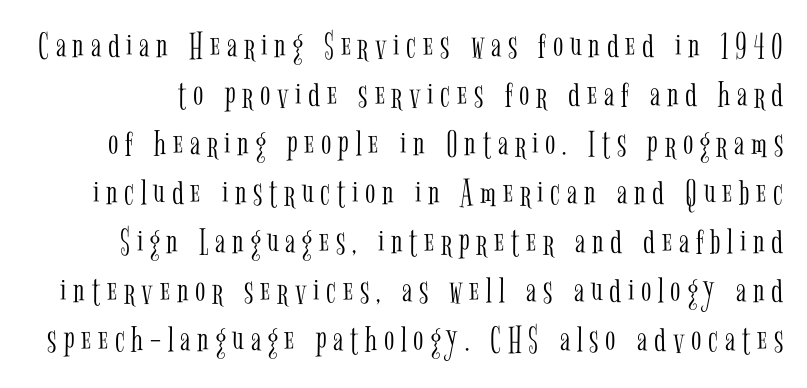
Q: Is the text bold? A: No.
Q: Is the text italic (slanted)? A: No, it is upright.
Q: Is the typeface a serif or a sans-serif typeface? A: Serif.
Q: Is the text underlined? A: No.
Q: Is the spacing between lines tight, normal or loose? A: Normal.
Q: Width (condensed, normal, or wide)? A: Condensed.
Q: Stroke contrast? A: Low.
Q: x-height? A: Medium.
Q: Monospaced? A: No.
